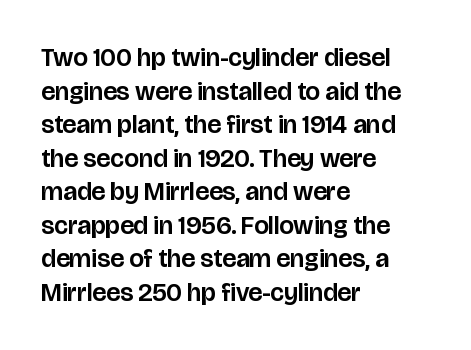
The zone under the glyphs is completely vacant. Line starts are locked; line ends wander. Look at the tracking — it's just the regular setting, nothing added. Horizontal bands of white between lines are of average thickness.
